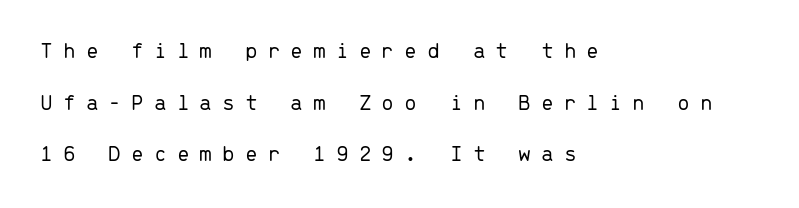
The face looks like a standard text weight, possibly lighter. Where is the straight margin? On the left. These lines stand farther apart than default settings would place them. Here the glyphs are tracked loosely, breaking word shapes into spaced letters. Decoration check: the copy has no underline. Is there any slant? The stems are plumb.
